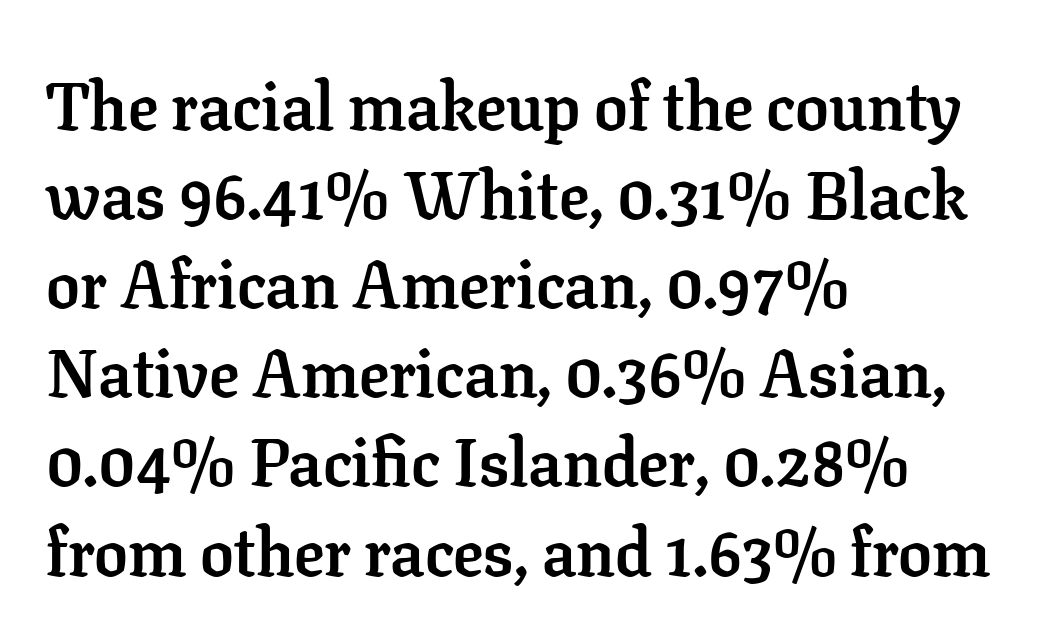
What kind of face is this? One with serifs. Line starts are locked; line ends wander. This sample uses plain, unmodified letter spacing. Weight check: bold — yes, fully. The letters advance in unequal steps, a hallmark of proportional type. Each row of text sits above clean, open space.
